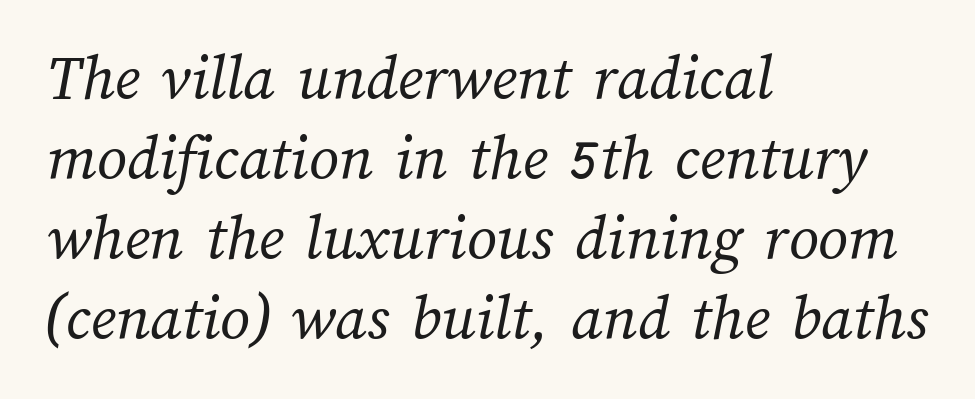
Q: Is the text bold? A: No.
Q: Is the text underlined? A: No.
Q: How is the paragraph aligned? A: Left-aligned.
Q: Is the spacing between letters normal or unusually wide? A: Normal.
Q: Width (condensed, normal, or wide)? A: Normal.
Q: Stroke contrast? A: Medium.
Q: x-height? A: Medium.
Q: Monospaced? A: No.
